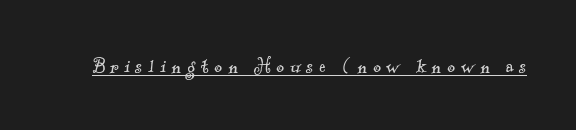
{"bold": "no", "underline": "yes", "letter_spacing": "wide", "letter_spacing_em": 0.24, "glyph_px": 24}
